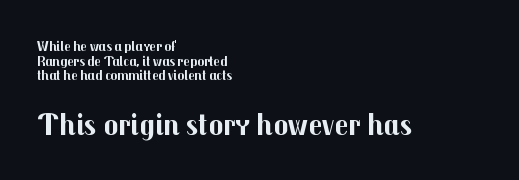
The image shows 31 px bold sans-serif type, upright; set left-aligned, tight line spacing (1.04x), normal letter spacing, not underlined; the second (bottom) block is 2.21x larger; medium stroke contrast and a medium x-height.
